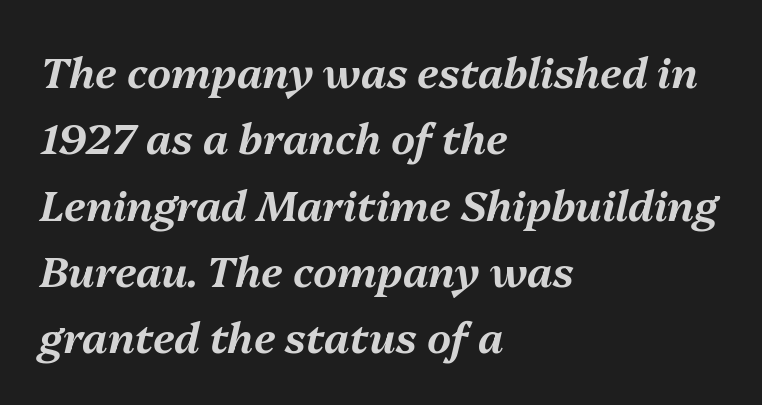
{"italic": "yes", "lean": "right", "slant_degrees": 13, "width": "normal", "stroke_contrast": "medium", "x_height": "medium", "monospaced": "no", "underline": "no", "align": "left", "line_spacing": "normal", "line_spacing_ratio": 1.58, "letter_spacing": "normal", "letter_spacing_em": 0.0, "glyph_px": 42}
